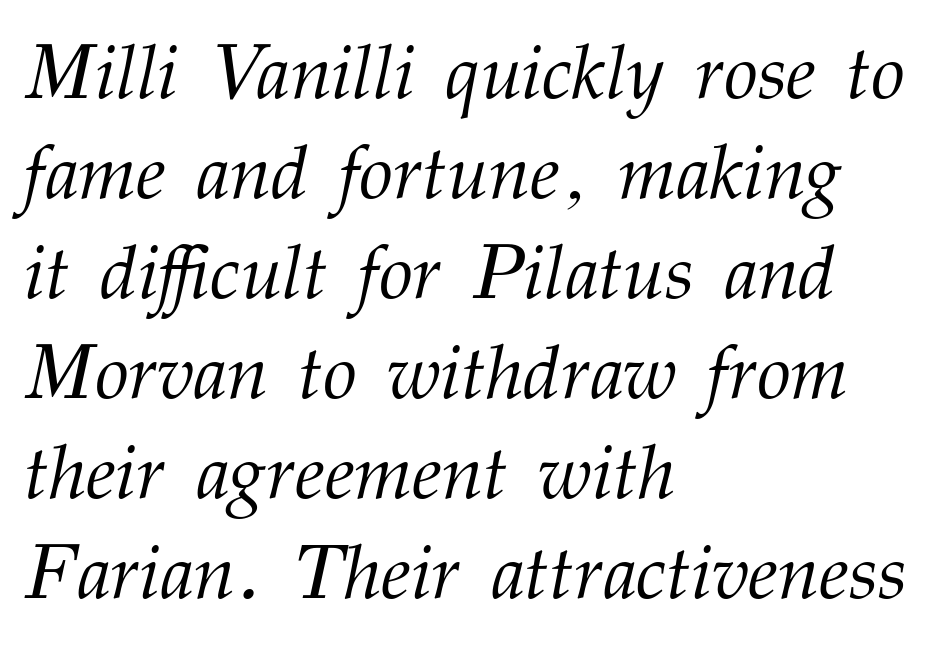
The image shows 77 px light serif type, italic (leaning right); set left-aligned, normal line spacing (1.3x), normal letter spacing, not underlined; medium stroke contrast and a medium x-height.
